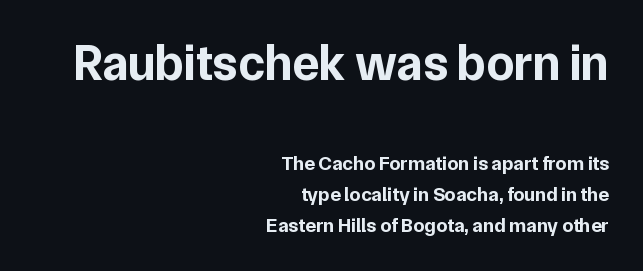
{"serif": "no", "italic": "no", "bold": "yes", "weight": "bold", "width": "normal", "stroke_contrast": "low", "x_height": "medium", "monospaced": "no", "underline": "no", "align": "right", "line_spacing": "normal", "line_spacing_ratio": 1.54, "letter_spacing": "normal", "letter_spacing_em": 0.0, "larger_block": "first", "size_ratio": 2.5, "glyph_px": 50}
